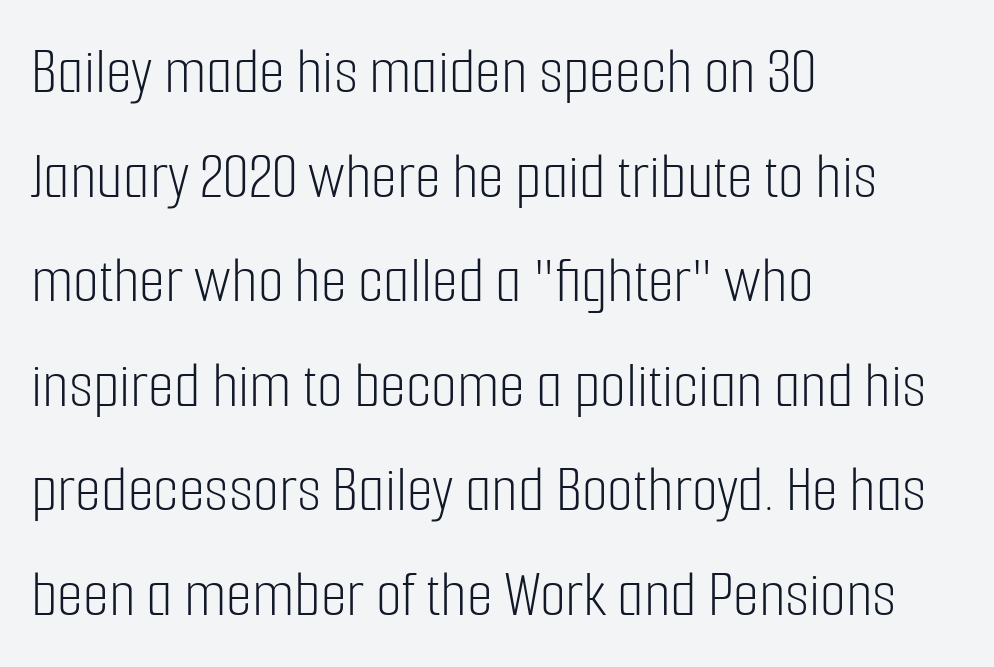
{"serif": "no", "italic": "no", "bold": "no", "weight": "light", "width": "condensed", "stroke_contrast": "low", "x_height": "medium", "monospaced": "no", "underline": "no", "align": "left", "line_spacing": "normal", "line_spacing_ratio": 1.56, "letter_spacing": "normal", "letter_spacing_em": 0.0, "glyph_px": 67}
